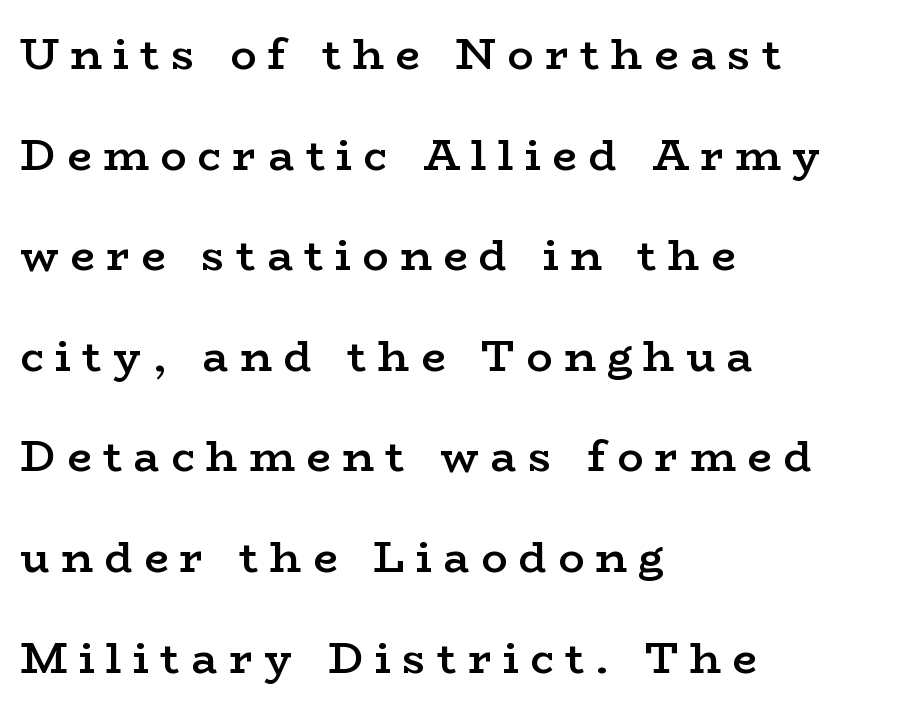
Q: Is the text bold? A: Semi-bold.
Q: Is the text italic (slanted)? A: No, it is upright.
Q: Is the typeface a serif or a sans-serif typeface? A: Serif.
Q: Is the text underlined? A: No.
Q: How is the paragraph aligned? A: Left-aligned.
Q: Is the spacing between letters normal or unusually wide? A: Unusually wide.
Q: Is the spacing between lines tight, normal or loose? A: Loose.
Q: Width (condensed, normal, or wide)? A: Wide.
Q: Stroke contrast? A: Low.
Q: x-height? A: Medium.
Q: Monospaced? A: No.
